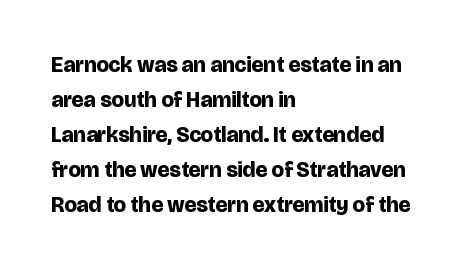
{"italic": "no", "bold": "yes", "underline": "no", "align": "left", "line_spacing": "normal", "line_spacing_ratio": 1.59, "letter_spacing": "normal", "letter_spacing_em": 0.0, "glyph_px": 22}
